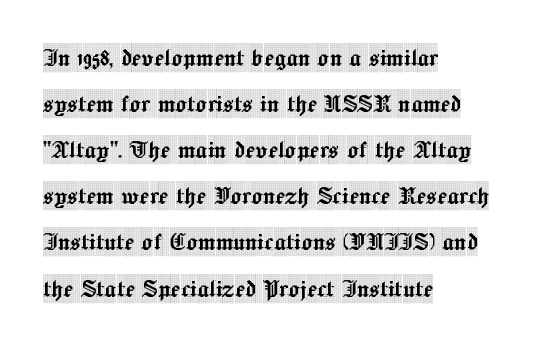
The image shows 29 px condensed serif type, upright; set left-aligned, normal line spacing (1.59x), normal letter spacing, not underlined; a large x-height.
